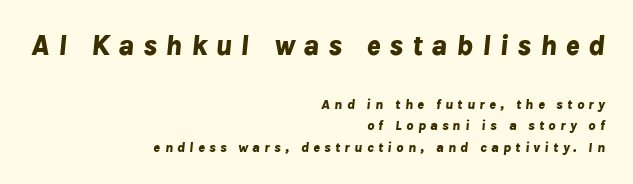
The image shows 29 px bold type, italic (leaning right); set right-aligned, normal line spacing (1.54x), unusually wide letter spacing (+0.3 em), not underlined; the first (top) block is 2.07x larger; low stroke contrast and a medium x-height.
